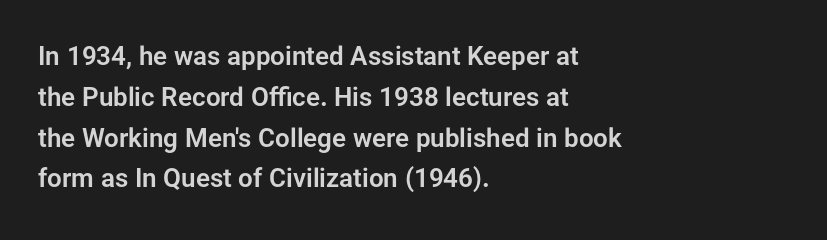
The space between consecutive lines is moderate. This sample uses plain, unmodified letter spacing. Layout note: lines flush left. No italicization has been applied; the sample stays upright. The passage shown is not underscored anywhere.
